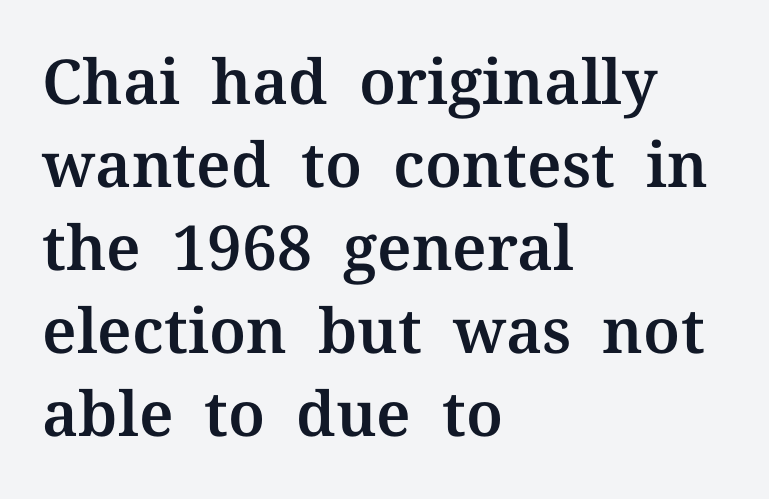
Nope, not italic — everything's standing straight. A serif font was chosen for this passage. The passage is arranged the way most books set body copy — flush left. Vertical spacing — default.
